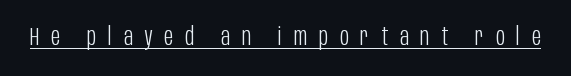
Summary of weight: not heavy and not bold. Has an underline been added? It has. Here the glyphs are tracked loosely, breaking word shapes into spaced letters. These lines were composed using upright roman letters.
